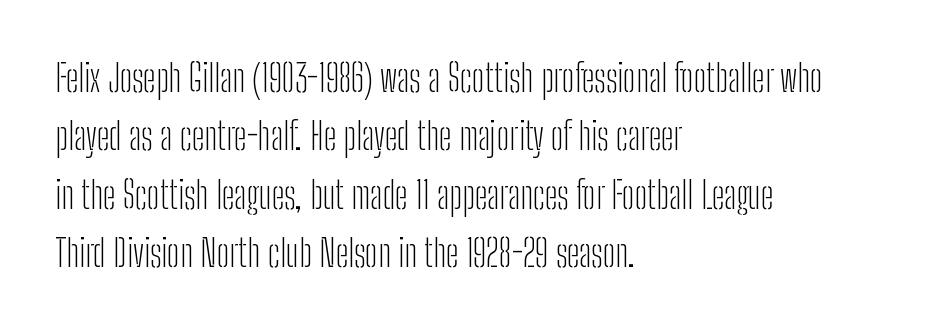
The image shows 37 px light, condensed sans-serif type, upright; set left-aligned, normal line spacing (1.58x), normal letter spacing, not underlined; low stroke contrast and a medium x-height.
